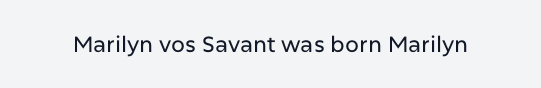
{"italic": "no", "underline": "no", "letter_spacing": "normal", "letter_spacing_em": 0.0, "glyph_px": 22}
